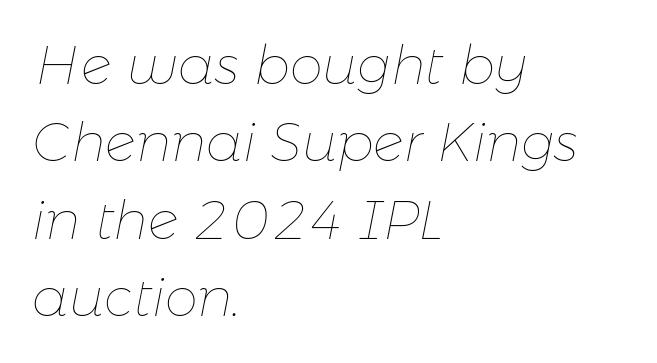
The image shows 53 px thin type, italic (leaning right); set left-aligned, normal line spacing (1.46x), normal letter spacing, not underlined; low stroke contrast and a medium x-height.
